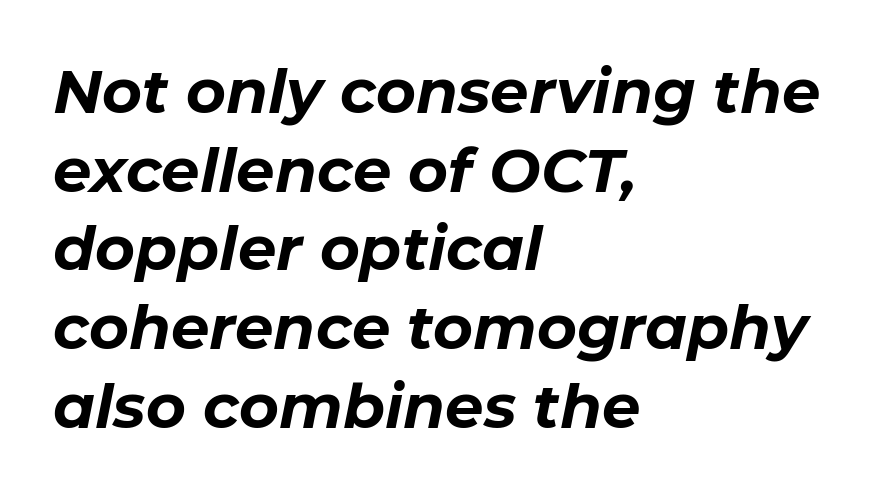
Q: Is the text bold? A: Yes.
Q: Is the text italic (slanted)? A: Yes, it leans right by about 11 degrees.
Q: Is the text underlined? A: No.
Q: How is the paragraph aligned? A: Left-aligned.
Q: Is the spacing between letters normal or unusually wide? A: Normal.
Q: Is the spacing between lines tight, normal or loose? A: Normal.
Q: Width (condensed, normal, or wide)? A: Normal.
Q: Stroke contrast? A: Low.
Q: x-height? A: Medium.
Q: Monospaced? A: No.
